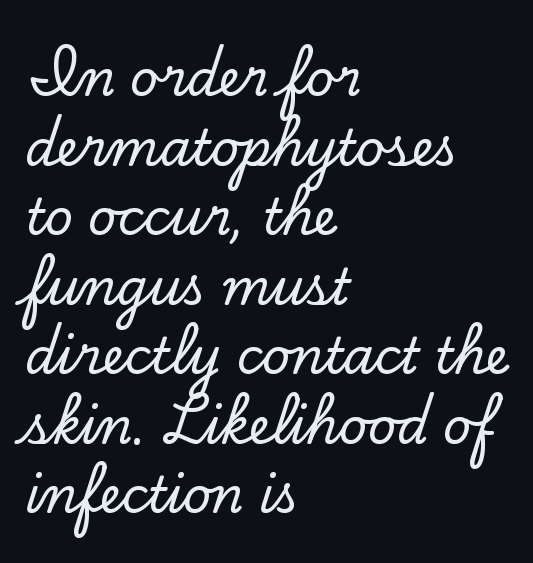
The image shows 49 px serif type; set left-aligned, normal line spacing (1.42x), normal letter spacing, not underlined; low stroke contrast and a small x-height.
